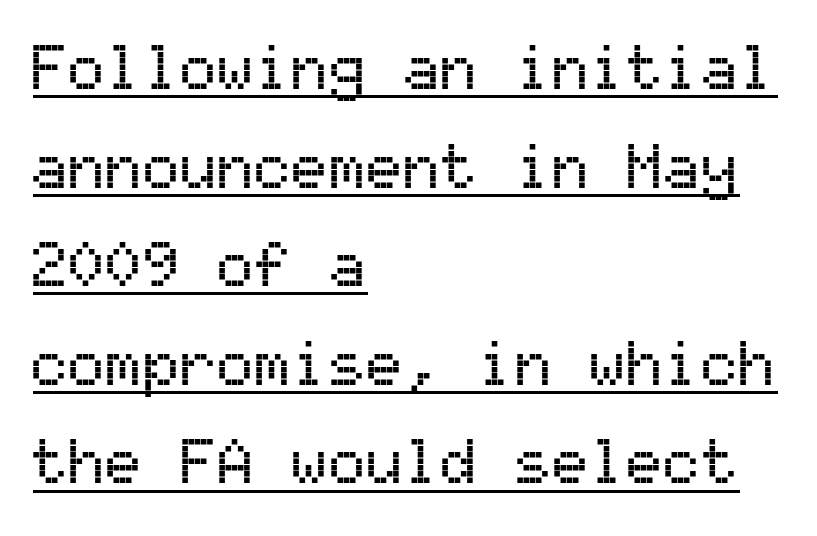
The image shows 62 px sans-serif type, upright, monospaced; set left-aligned, normal line spacing (1.59x), normal letter spacing, underlined; medium stroke contrast and a medium x-height.
